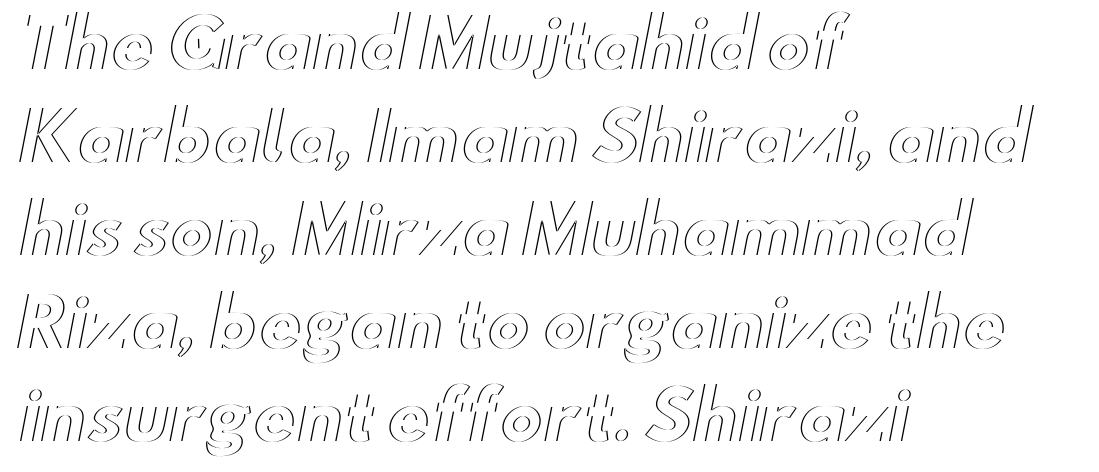
Character widths vary here, with narrow letters taking less room than wide ones. The letters sit at their default tracking, neither squeezed nor spread. Beneath every word, the page is bare. Compared with a centered layout, this one pins lines to the left instead. Vertically, the passage feels balanced, rows spaced as you'd expect.
